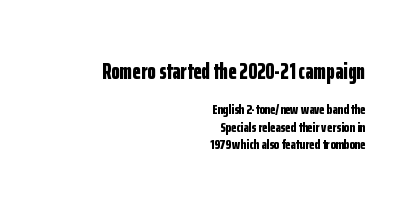
Q: Is the text bold? A: Yes.
Q: Is the text italic (slanted)? A: No, it is upright.
Q: Is the text underlined? A: No.
Q: How is the paragraph aligned? A: Right-aligned.
Q: Is the spacing between letters normal or unusually wide? A: Normal.
Q: Which block of text is set in a larger size, the first (top) or the second (bottom)? A: The first (top) one.
